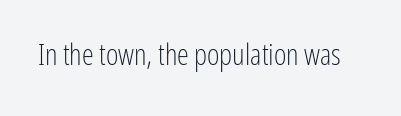
The image shows 30 px light, condensed sans-serif type, upright; set normal letter spacing, not underlined; low stroke contrast and a medium x-height.
